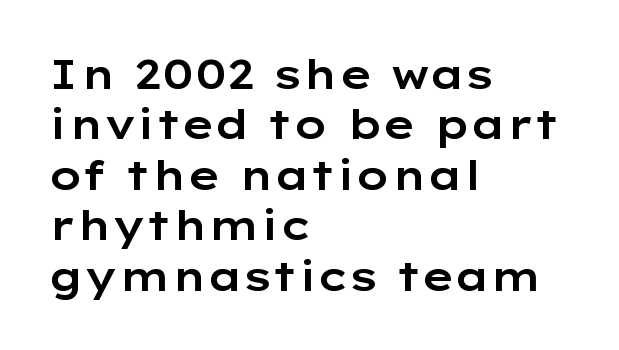
Nope, not italic — everything's standing straight. Glance below the letters and you will spot only blank space. All the whitespace from short lines collects on the right. Looks like regular typesetting: each glyph gets only the width it needs.
